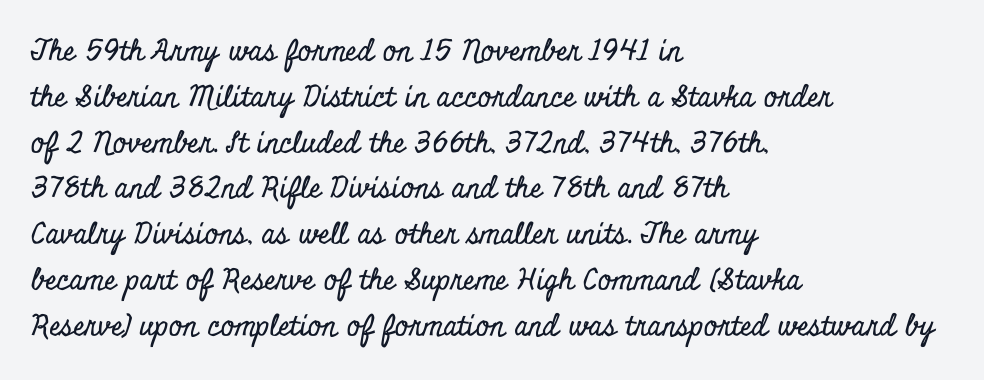
{"serif": "yes", "width": "condensed", "stroke_contrast": "low", "x_height": "small", "monospaced": "no", "underline": "no", "align": "left", "line_spacing": "normal", "line_spacing_ratio": 1.58, "letter_spacing": "normal", "letter_spacing_em": 0.0, "glyph_px": 29}
